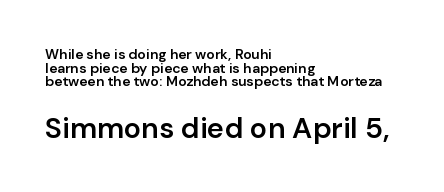
The image shows 29 px semibold sans-serif type, upright; set left-aligned, tight line spacing (0.97x), normal letter spacing, not underlined; the second (bottom) block is 2.07x larger; low stroke contrast and a medium x-height.
